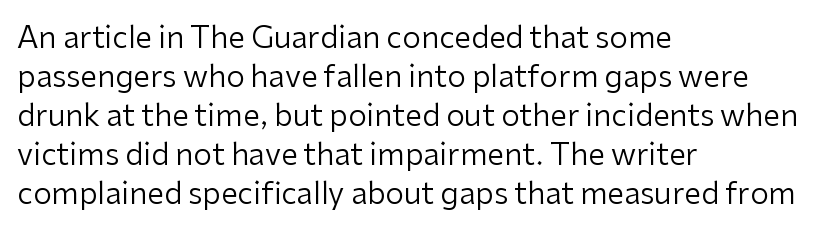
The space between consecutive lines is moderate. Letterform terminals end flat and unadorned throughout the passage. Between one letter and the next there's only the usual sliver of space. The area under the type is left untouched.
